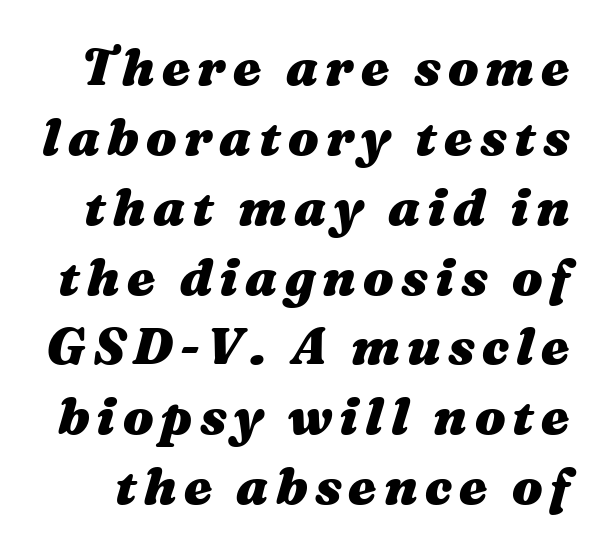
The image shows 51 px heavy, wide type, italic (leaning right); set normal line spacing (1.37x), not underlined; medium stroke contrast and a medium x-height.
